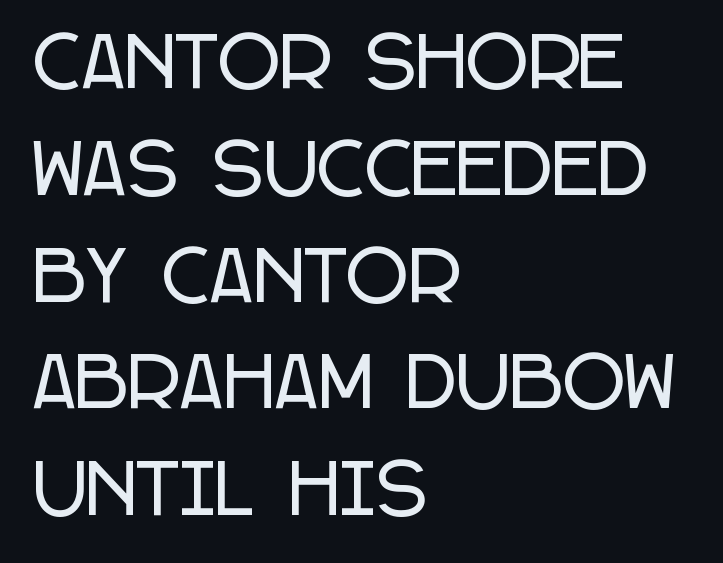
Compared with typical paragraphs, the rows here are spaced about the same. The characters display no serif detailing; their extremities are plain. Words appear dense and cohesive because spacing is normal. Line beginnings align vertically; line endings do not.
